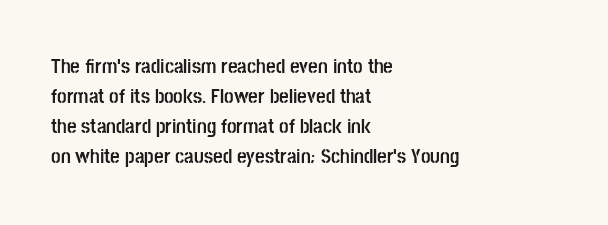
The font's upright variant was chosen for this text. These lines keep a tight, regular rhythm from letter to letter. Notice how thick the strokes are: this is what a full bold looks like. These lines sit exactly where default settings would place them.
